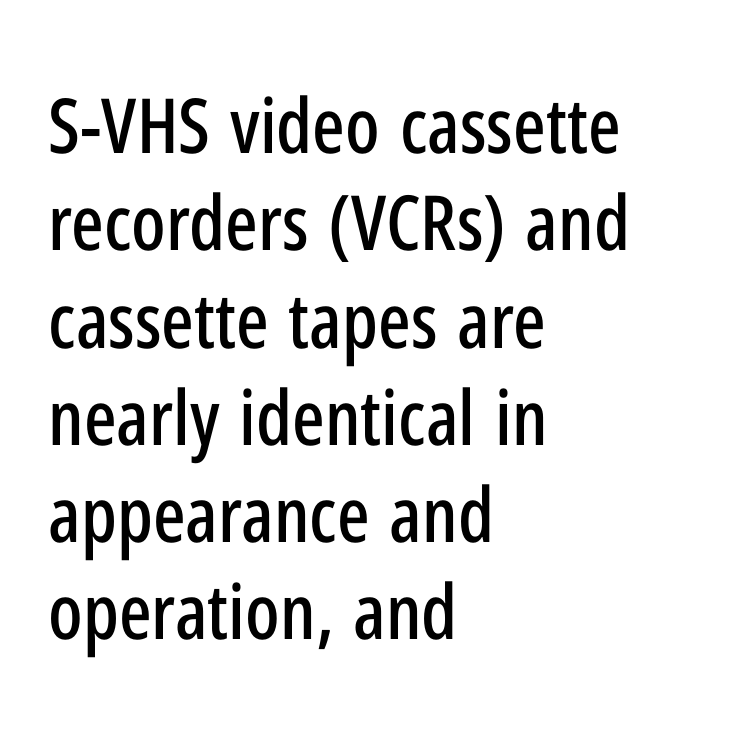
{"serif": "no", "italic": "no", "width": "condensed", "stroke_contrast": "low", "x_height": "medium", "monospaced": "no", "underline": "no", "align": "left", "line_spacing": "normal", "line_spacing_ratio": 1.28, "letter_spacing": "normal", "letter_spacing_em": 0.0, "glyph_px": 76}
